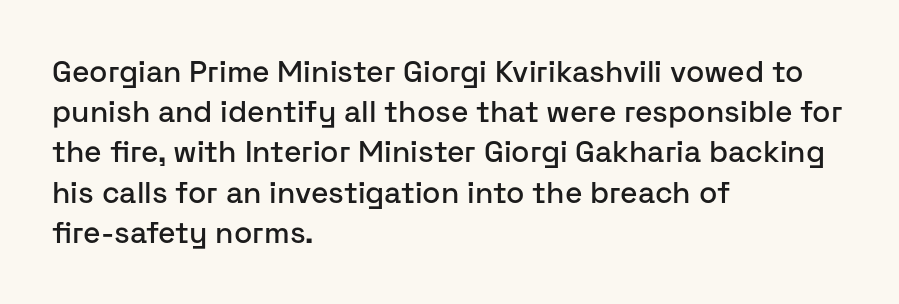
Q: Is the text italic (slanted)? A: No, it is upright.
Q: Is the typeface a serif or a sans-serif typeface? A: Sans-serif.
Q: Is the text underlined? A: No.
Q: How is the paragraph aligned? A: Left-aligned.
Q: Is the spacing between letters normal or unusually wide? A: Normal.
Q: Is the spacing between lines tight, normal or loose? A: Normal.
Q: Width (condensed, normal, or wide)? A: Normal.
Q: Stroke contrast? A: Low.
Q: x-height? A: Medium.
Q: Monospaced? A: No.
